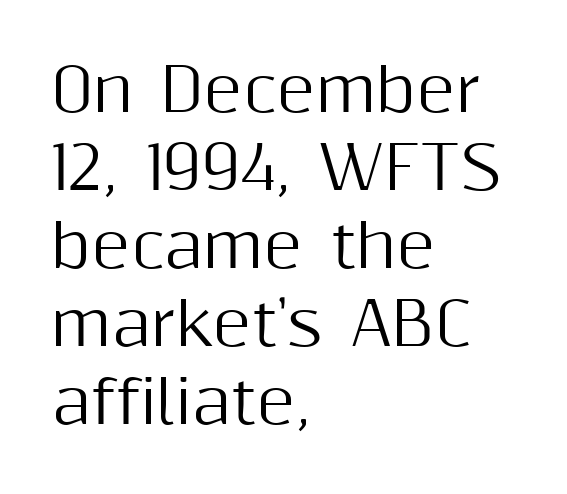
{"serif": "no", "italic": "no", "width": "normal", "stroke_contrast": "medium", "x_height": "medium", "monospaced": "no", "underline": "no", "align": "left", "line_spacing": "normal", "line_spacing_ratio": 1.3, "letter_spacing": "normal", "letter_spacing_em": 0.0, "glyph_px": 60}
